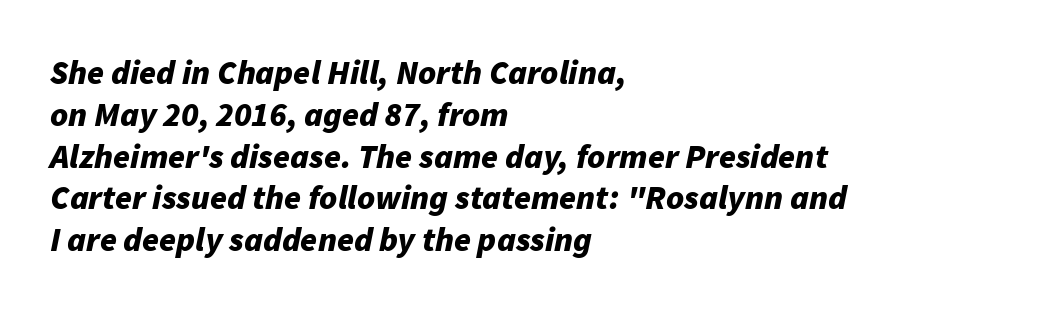
{"italic": "yes", "lean": "right", "slant_degrees": 11, "bold": "yes", "weight": "bold", "width": "normal", "stroke_contrast": "low", "x_height": "medium", "monospaced": "no", "underline": "no", "align": "left", "line_spacing_ratio": 1.23, "letter_spacing": "normal", "letter_spacing_em": 0.0, "glyph_px": 34}
